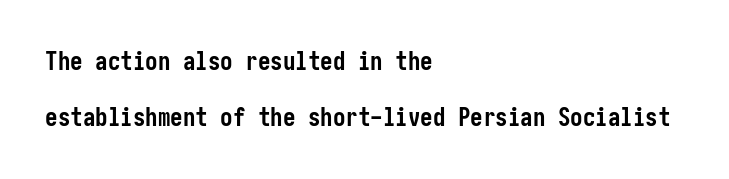
The image shows 25 px bold type, upright; set left-aligned, loose line spacing (2.26x), normal letter spacing, not underlined.
